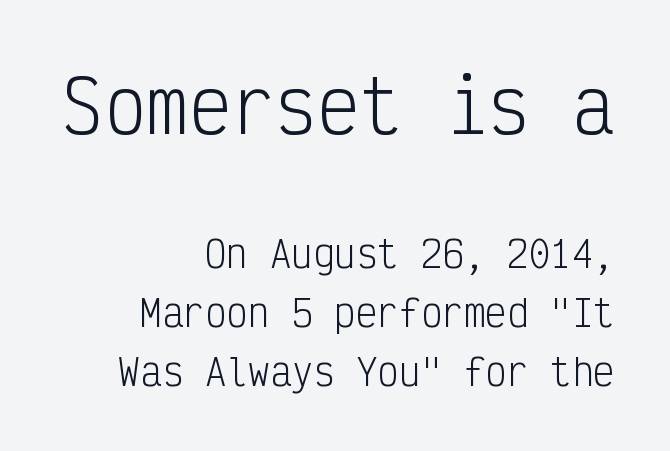
Q: Is the text bold? A: No.
Q: Is the text italic (slanted)? A: No, it is upright.
Q: Is the typeface a serif or a sans-serif typeface? A: Sans-serif.
Q: Is the text underlined? A: No.
Q: How is the paragraph aligned? A: Right-aligned.
Q: Is the spacing between letters normal or unusually wide? A: Normal.
Q: Is the spacing between lines tight, normal or loose? A: Normal.
Q: Which block of text is set in a larger size, the first (top) or the second (bottom)? A: The first (top) one.
Q: Width (condensed, normal, or wide)? A: Condensed.
Q: Stroke contrast? A: Low.
Q: x-height? A: Medium.
Q: Monospaced? A: Yes.
